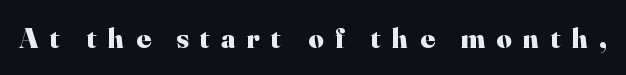
Q: Is the text bold? A: Yes.
Q: Is the text italic (slanted)? A: No, it is upright.
Q: Is the typeface a serif or a sans-serif typeface? A: Serif.
Q: Is the text underlined? A: No.
Q: Is the spacing between letters normal or unusually wide? A: Unusually wide.
Q: Width (condensed, normal, or wide)? A: Normal.
Q: Stroke contrast? A: High.
Q: x-height? A: Small.
Q: Monospaced? A: No.
